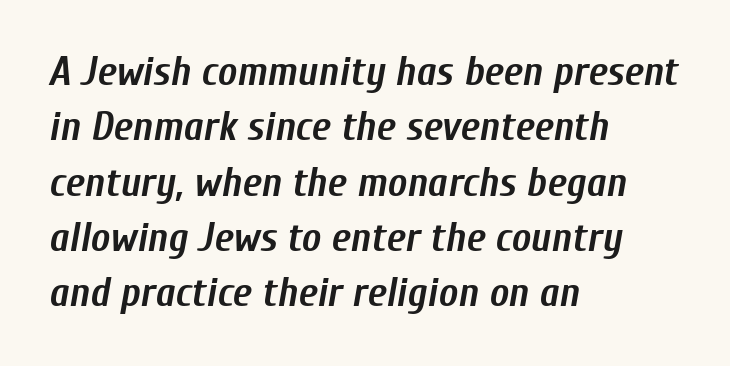
{"italic": "yes", "lean": "right", "slant_degrees": 10, "bold": "yes", "weight": "semibold", "width": "condensed", "stroke_contrast": "low", "x_height": "medium", "monospaced": "no", "underline": "no", "align": "left", "line_spacing": "normal", "line_spacing_ratio": 1.35, "letter_spacing": "normal", "letter_spacing_em": 0.0, "glyph_px": 41}
